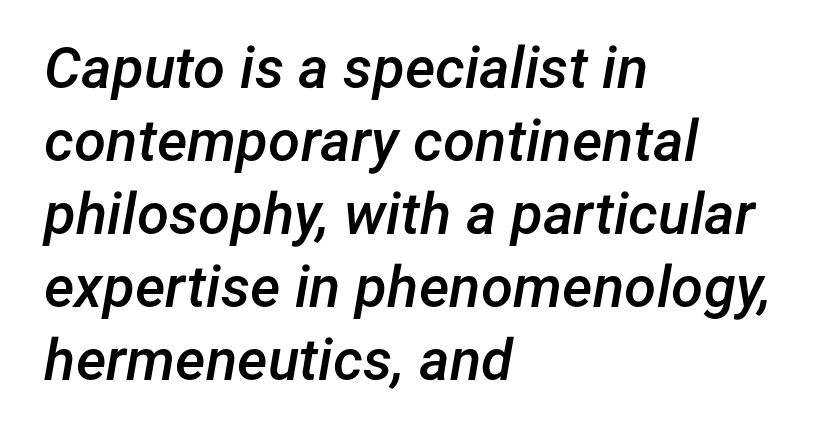
The image shows 58 px semibold type, italic (leaning right); set left-aligned, normal line spacing (1.26x), normal letter spacing, not underlined; low stroke contrast and a medium x-height.
